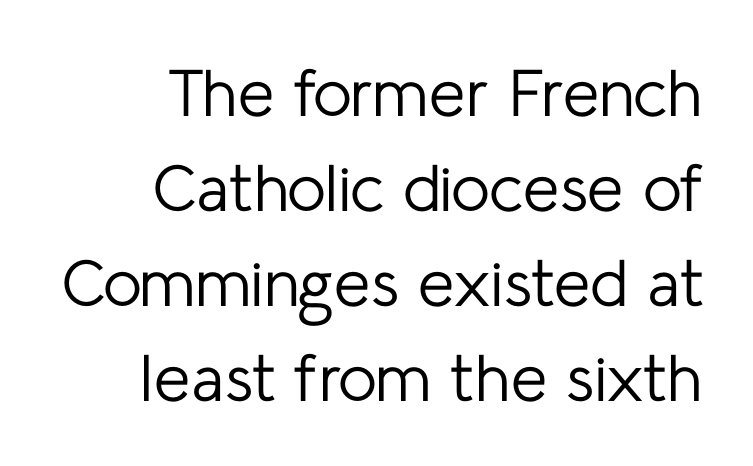
The lettering holds an erect, upright posture throughout. Students, observe: this is what conventionally led text looks like. Serif or sans? Sans — the stroke terminals are bare. The passage is arranged like a letterhead date or caption credit — flush right. The passage shown is not bold in any degree. Each row of text sits above clean, open space.
